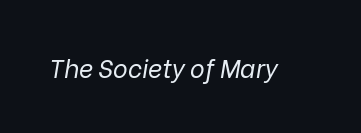
How are the letters spaced? Ordinarily, with no added tracking. Letters have the restrained weight of plain body copy at most. The specimen omits any rule beneath the text block's lines. Slanted lettering throughout.
